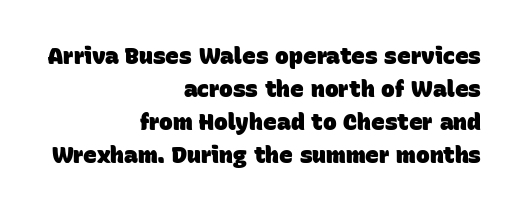
The image shows 23 px bold type; set right-aligned, normal line spacing (1.43x), normal letter spacing, not underlined.
